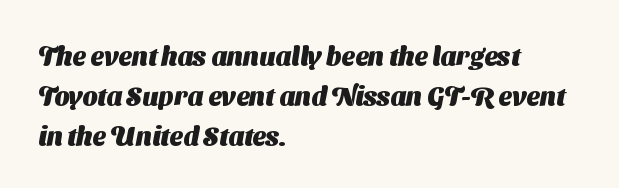
The image shows 26 px bold type; set left-aligned, normal line spacing (1.53x), normal letter spacing, not underlined.
